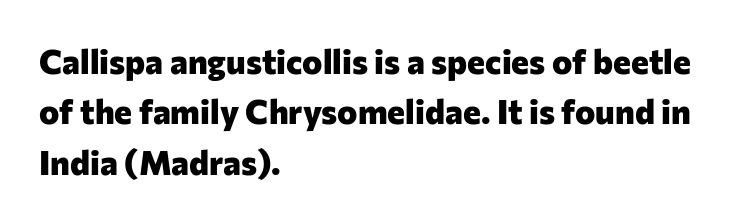
Grotesque or geometric, the face here clearly has no serifs. Vertical spacing — default. It's the straight-up-and-down kind of type. The face used here is proportionally spaced, like ordinary book or web type. Nobody drew a line under any word here. All the whitespace from short lines collects on the right.
